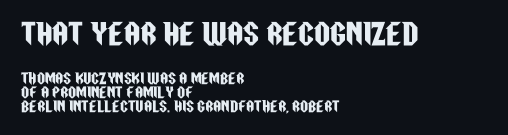
The image shows 28 px condensed sans-serif type, upright; set left-aligned, tight line spacing (1.01x), normal letter spacing, not underlined; the first (top) block is 2.0x larger; low stroke contrast and a large x-height.
